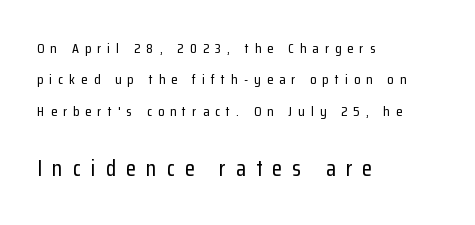
Q: Is the text italic (slanted)? A: No, it is upright.
Q: Is the text underlined? A: No.
Q: How is the paragraph aligned? A: Left-aligned.
Q: Is the spacing between letters normal or unusually wide? A: Unusually wide.
Q: Is the spacing between lines tight, normal or loose? A: Loose.
Q: Which block of text is set in a larger size, the first (top) or the second (bottom)? A: The second (bottom) one.
